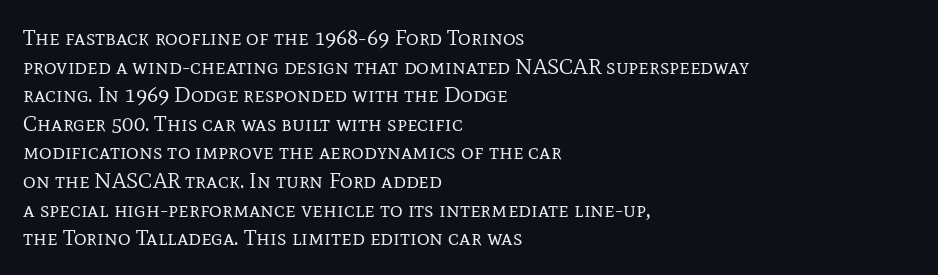
Check the space under the baseline: it is left empty. Characters follow at the spacing the type designer built in. These glyphs show unthickened strokes, regular width or finer. This is the regular roman posture of the typeface. A typesetter would call this leading conventional body-copy spacing. The compositor pushed each line to the left boundary.
